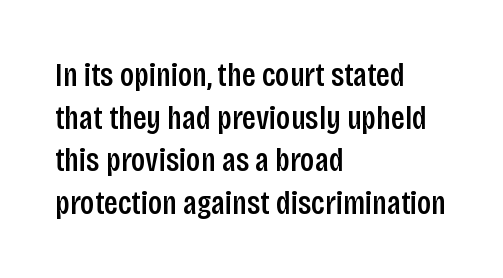
The face used here is a semibold: visibly heavier than regular, lighter than bold. Upright lettering throughout. This rendering features lettering with no underline. The horizontal fit of the characters is conventional and even. This sample is left-justified, so line endings fall wherever the words run out. Compared with typical paragraphs, the rows here are spaced about the same.
